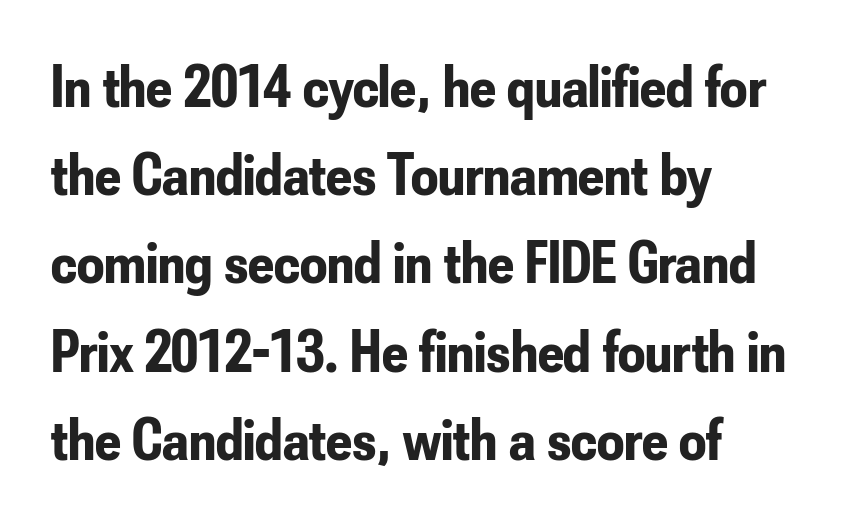
Each new line begins a customary step beneath the previous one. Note the varied advance widths — an 'i' is clearly narrower than an 'm'. The type is set solid horizontally, with unmodified tracking. A sans-serif font was chosen for this passage. Notice how the passage keeps a crisp vertical edge on the left only. Glance below the letters and you will spot only blank space.
